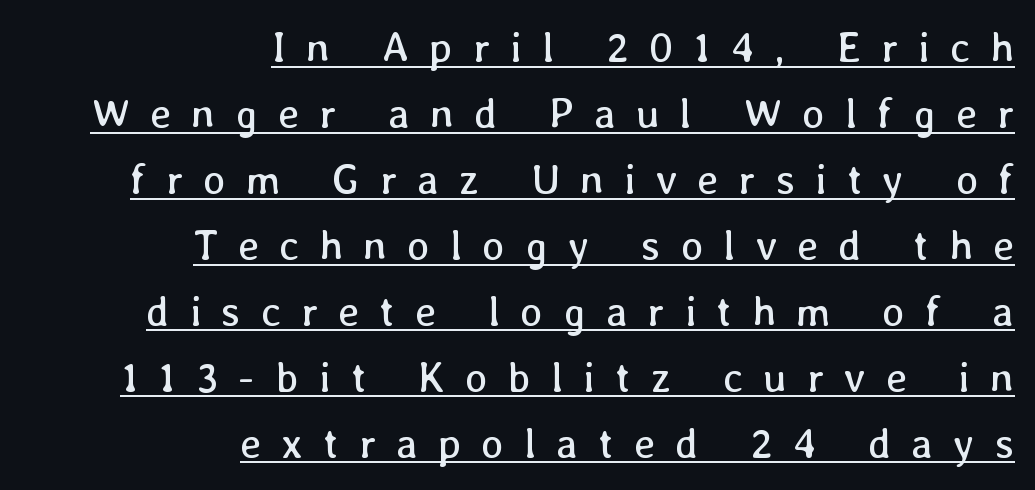
The image shows 42 px regular-weight type, upright; set right-aligned, normal line spacing (1.57x), unusually wide letter spacing (+0.48 em), underlined; low stroke contrast and a medium x-height.
